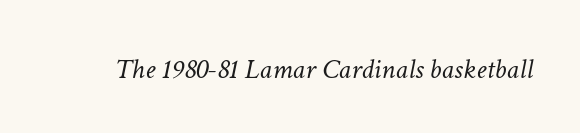
Q: Is the text bold? A: No.
Q: Is the text italic (slanted)? A: Yes, it leans right by about 11 degrees.
Q: Is the text underlined? A: No.
Q: Is the spacing between letters normal or unusually wide? A: Normal.
Q: Width (condensed, normal, or wide)? A: Normal.
Q: Stroke contrast? A: Low.
Q: x-height? A: Medium.
Q: Monospaced? A: No.
